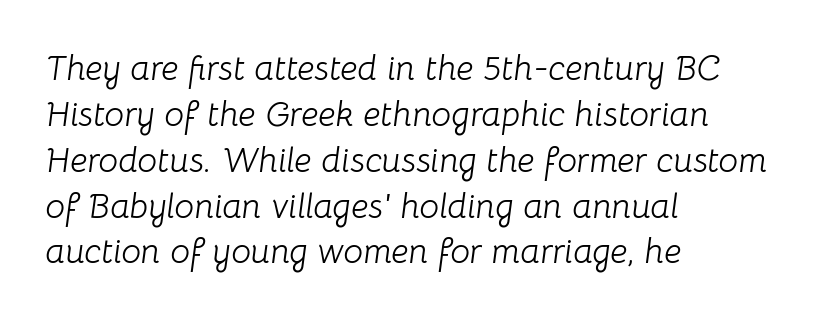
Q: Is the text bold? A: No.
Q: Is the text italic (slanted)? A: Yes, it leans right by about 8 degrees.
Q: Is the text underlined? A: No.
Q: How is the paragraph aligned? A: Left-aligned.
Q: Is the spacing between letters normal or unusually wide? A: Normal.
Q: Is the spacing between lines tight, normal or loose? A: Normal.
Q: Width (condensed, normal, or wide)? A: Normal.
Q: Stroke contrast? A: Low.
Q: x-height? A: Medium.
Q: Monospaced? A: No.
